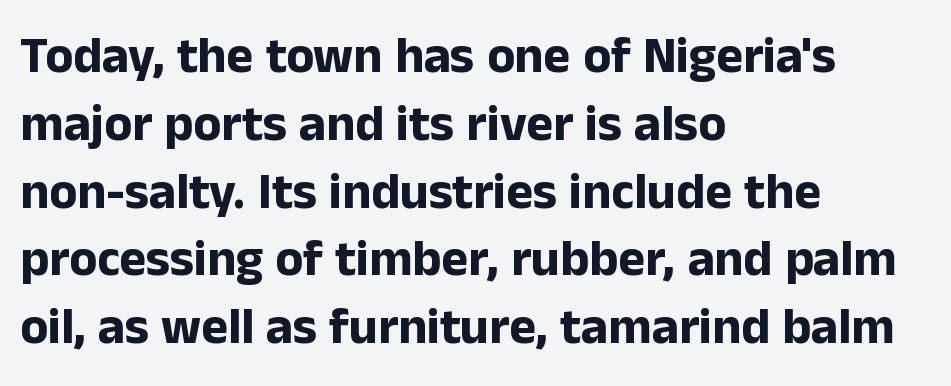
Varying glyph widths throughout — classic text-font behaviour. Typographic density is high because the face is bold. Compared with a centered layout, this one pins lines to the left instead. Notice how the stems are strictly vertical — no italics here.
